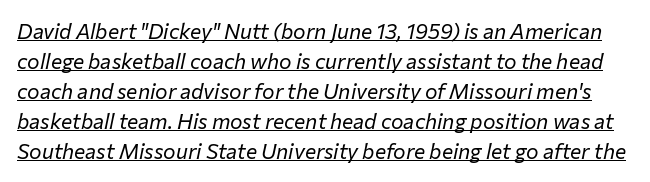
Q: Is the text bold? A: No.
Q: Is the text italic (slanted)? A: Yes, it leans right by about 12 degrees.
Q: Is the text underlined? A: Yes.
Q: Is the spacing between letters normal or unusually wide? A: Normal.
Q: Is the spacing between lines tight, normal or loose? A: Normal.
